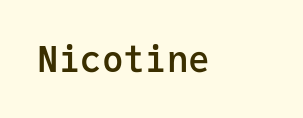
What weight is shown? A semibold, between regular and bold. Note: no serifs on the glyphs. Is the letter spacing exaggerated? No — it looks like the ordinary default. Posture: upright roman. Quick note: underline off.
